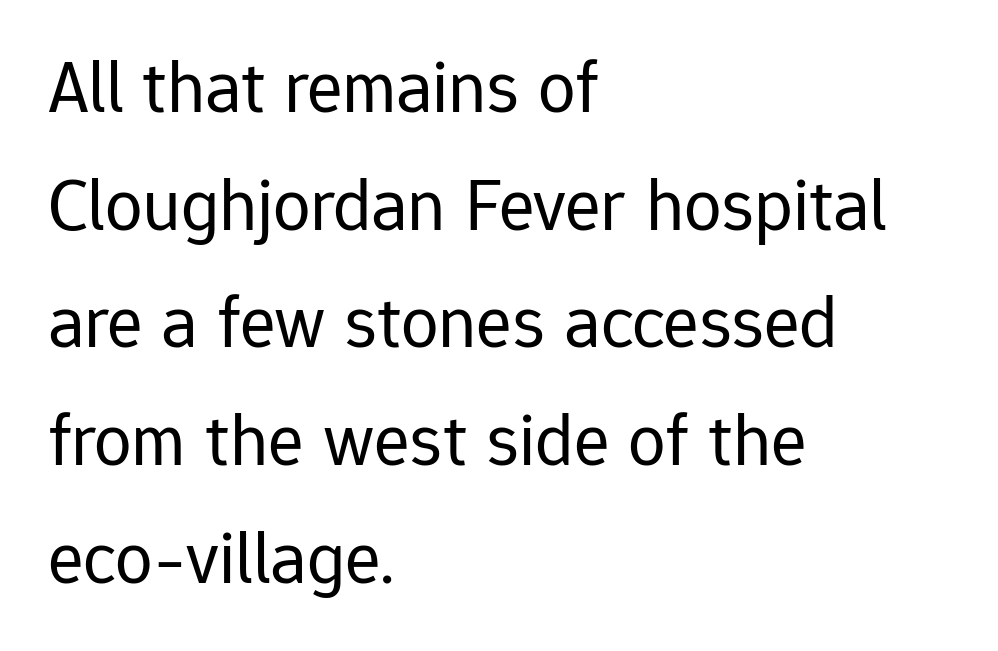
Q: Is the text bold? A: No.
Q: Is the text italic (slanted)? A: No, it is upright.
Q: Is the typeface a serif or a sans-serif typeface? A: Sans-serif.
Q: Is the text underlined? A: No.
Q: How is the paragraph aligned? A: Left-aligned.
Q: Is the spacing between letters normal or unusually wide? A: Normal.
Q: Is the spacing between lines tight, normal or loose? A: Normal.
Q: Width (condensed, normal, or wide)? A: Normal.
Q: Stroke contrast? A: Low.
Q: x-height? A: Medium.
Q: Monospaced? A: No.
